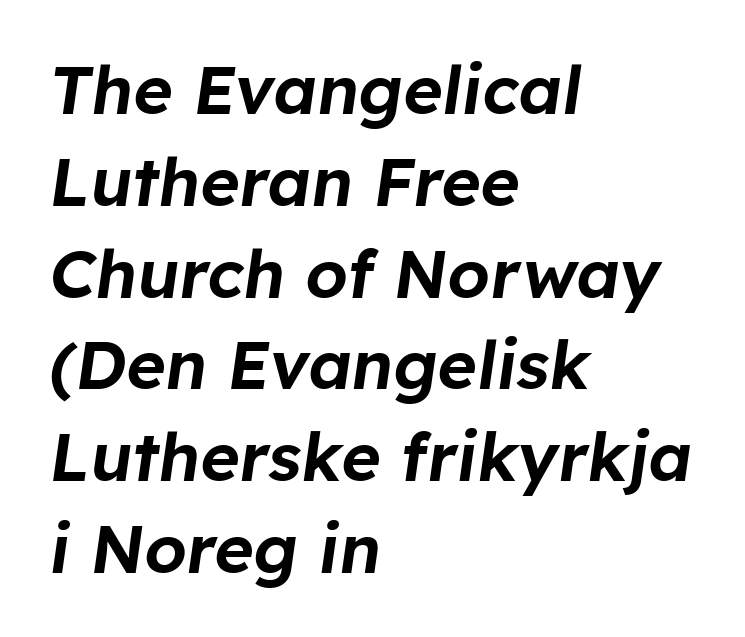
One glance says typical: line gaps are just what's usual. These lines are set flush left with a ragged right edge. A typesetter would mark this as italic. This sample has the flowing, uneven cadence of proportional lettering.
